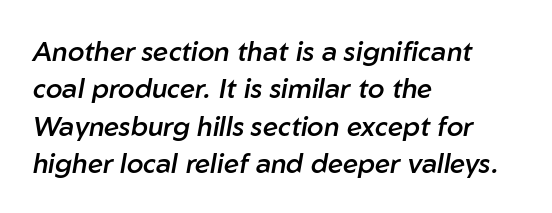
{"italic": "yes", "lean": "right", "slant_degrees": 10, "bold": "semi", "underline": "no", "align": "left", "line_spacing": "normal", "line_spacing_ratio": 1.38, "letter_spacing": "normal", "letter_spacing_em": 0.0, "glyph_px": 27}
